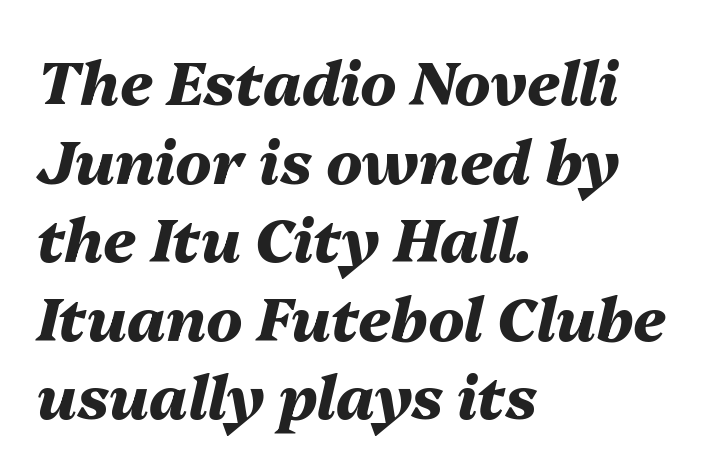
{"italic": "yes", "lean": "right", "slant_degrees": 13, "bold": "yes", "weight": "heavy", "width": "normal", "stroke_contrast": "medium", "x_height": "medium", "monospaced": "no", "underline": "no", "align": "left", "line_spacing": "normal", "line_spacing_ratio": 1.31, "letter_spacing": "normal", "letter_spacing_em": 0.0, "glyph_px": 60}
